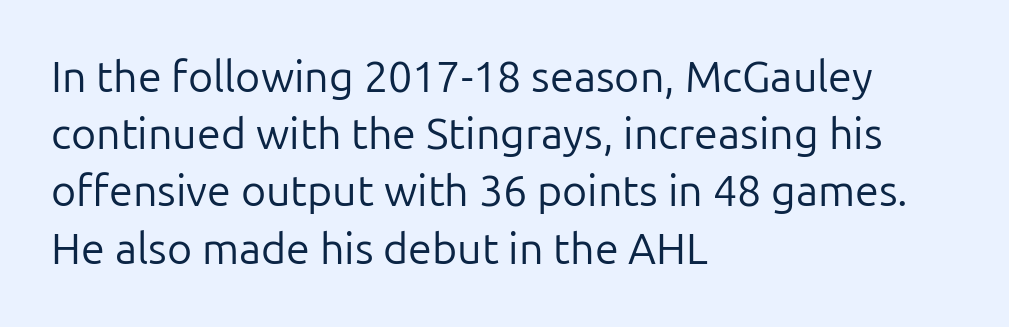
Nothing heavy about these letters — not bold at all. Honestly, there is no underline to notice here at all. Is there any slant? The stems are plumb. Look at the tracking — it's just the regular setting, nothing added. The rag falls on the right side of this text block.
